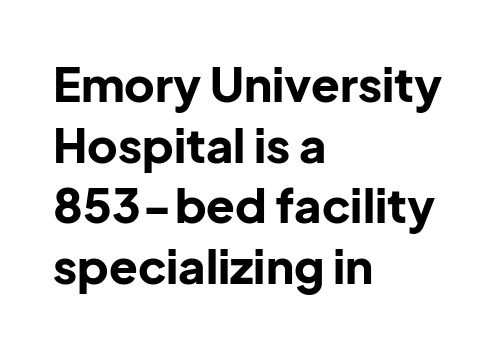
The image shows 47 px bold sans-serif type, upright; set left-aligned, normal line spacing (1.29x), normal letter spacing, not underlined; low stroke contrast and a medium x-height.
